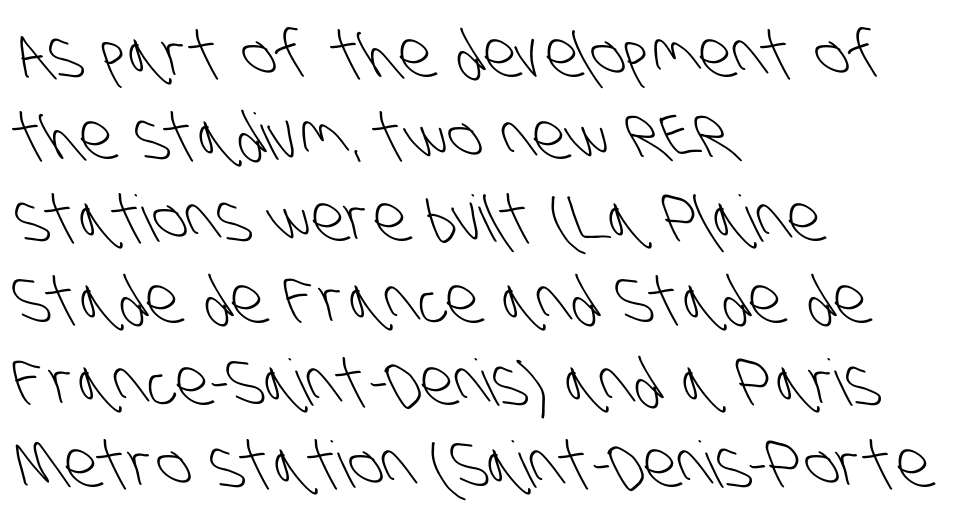
The image shows 64 px light, condensed sans-serif type; set left-aligned, normal line spacing (1.28x), normal letter spacing, not underlined; low stroke contrast and a large x-height.
